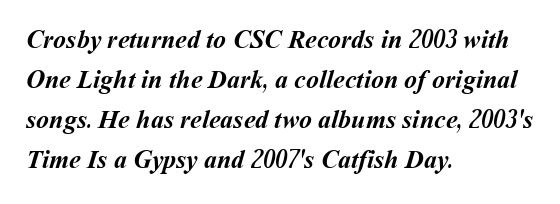
Between one letter and the next there's only the usual sliver of space. Students, observe: this is what conventionally led text looks like. The strokes are fattened all the way to bold. The text block is weighted toward the left margin, trailing off unevenly rightward. The area under the type is left untouched.
